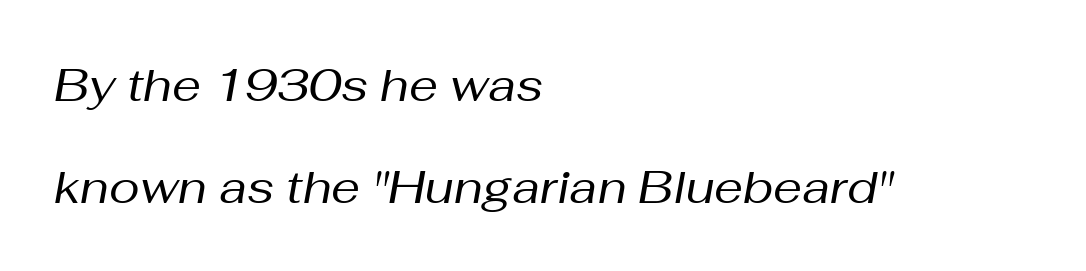
{"italic": "yes", "lean": "right", "slant_degrees": 10, "bold": "no", "weight": "regular", "width": "normal", "stroke_contrast": "medium", "x_height": "medium", "monospaced": "no", "underline": "no", "align": "left", "line_spacing": "loose", "line_spacing_ratio": 2.21, "letter_spacing": "normal", "letter_spacing_em": 0.0, "glyph_px": 46}
